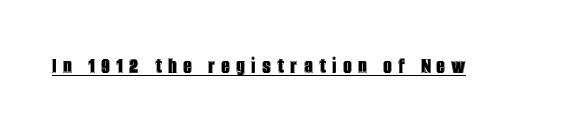
The image shows 23 px text type, upright; set unusually wide letter spacing (+0.29 em), underlined.
